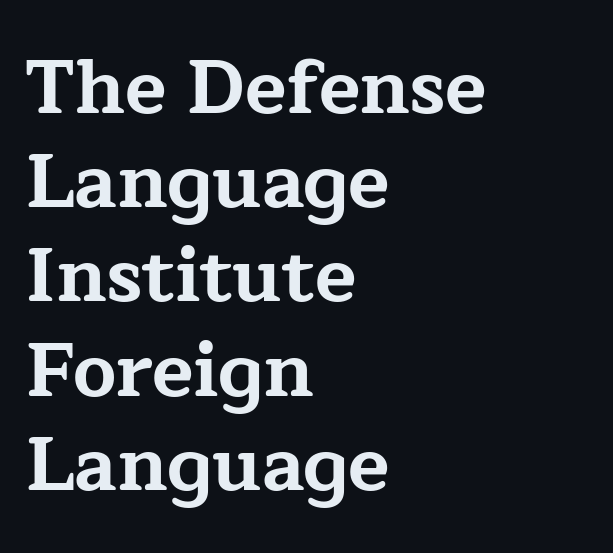
The passage shown has conventional tracking throughout. Decoration check: the copy has no underline. Heavy-handed strokes throughout: this text is bold. This rendering employs a face with finishing strokes, i.e., a serif.
